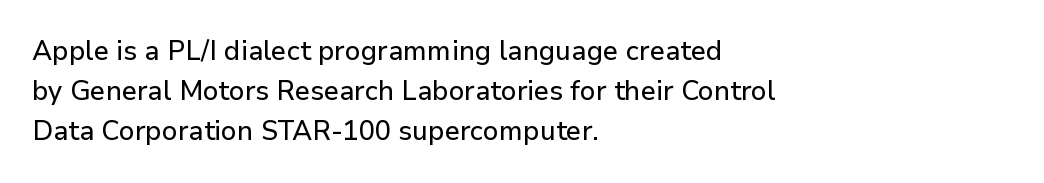
Summary of vertical rhythm: regular, with standard interline spacing. No italicization has been applied; the sample stays upright. One-word summary of the alignment: left. The line texture is even and compact thanks to regular tracking. The space directly below the letters is spotless.
